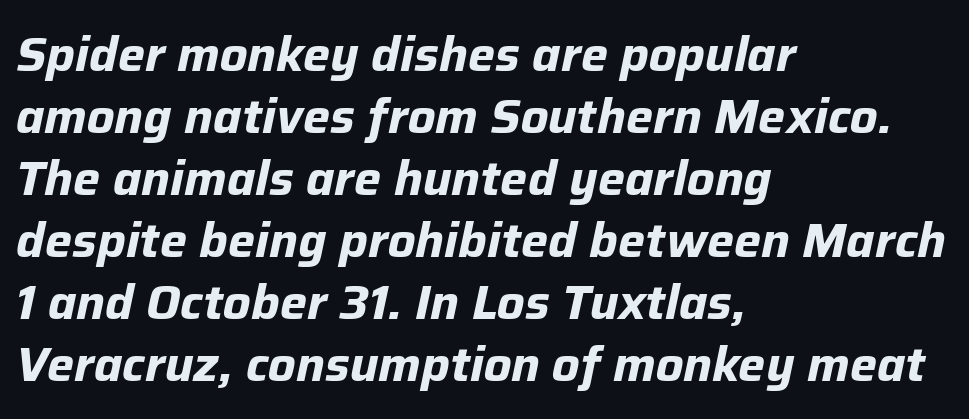
The image shows 48 px bold type, italic (leaning right); set left-aligned, normal line spacing (1.29x), normal letter spacing, not underlined; low stroke contrast and a medium x-height.
